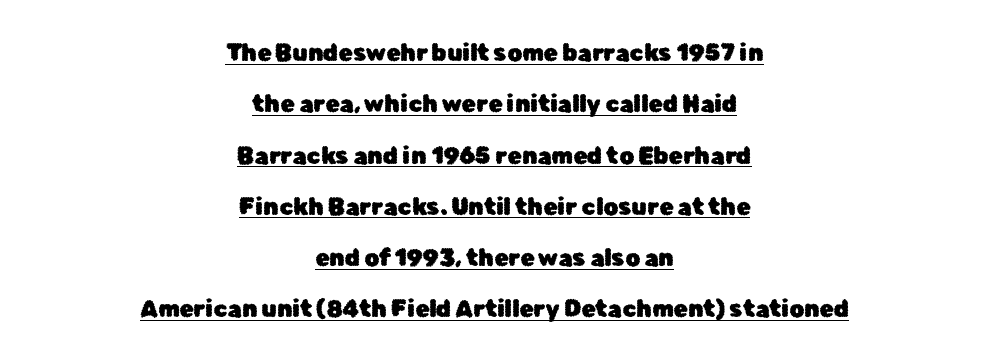
The image shows 23 px text type, upright; set centered, loose line spacing (2.23x), normal letter spacing, underlined.
